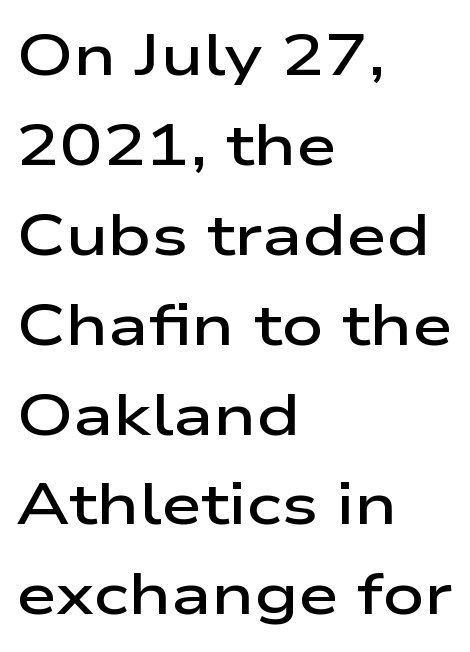
{"serif": "no", "italic": "no", "bold": "semi", "weight": "semibold", "width": "wide", "stroke_contrast": "low", "x_height": "medium", "monospaced": "no", "underline": "no", "align": "left", "line_spacing": "normal", "line_spacing_ratio": 1.55, "letter_spacing": "normal", "letter_spacing_em": 0.0, "glyph_px": 58}
